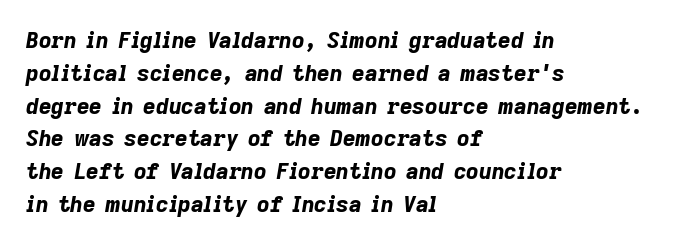
Q: Is the text bold? A: Yes.
Q: Is the text italic (slanted)? A: Yes, it leans right by about 9 degrees.
Q: Is the text underlined? A: No.
Q: How is the paragraph aligned? A: Left-aligned.
Q: Is the spacing between letters normal or unusually wide? A: Normal.
Q: Is the spacing between lines tight, normal or loose? A: Normal.
